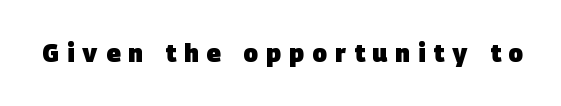
Q: Is the text bold? A: Yes.
Q: Is the text underlined? A: No.
Q: Is the spacing between letters normal or unusually wide? A: Unusually wide.
